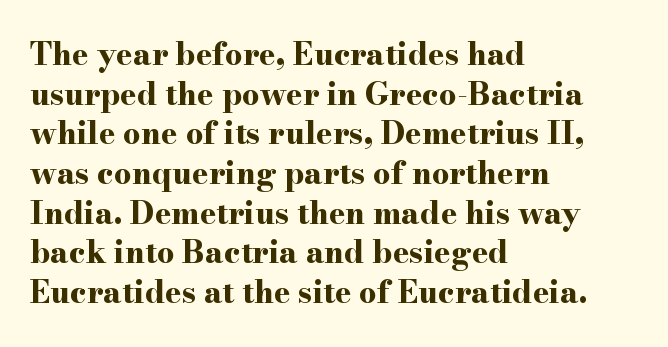
The image shows 31 px bold, wide serif type, upright; set left-aligned, normal line spacing (1.28x), normal letter spacing, not underlined; high stroke contrast and a small x-height.
